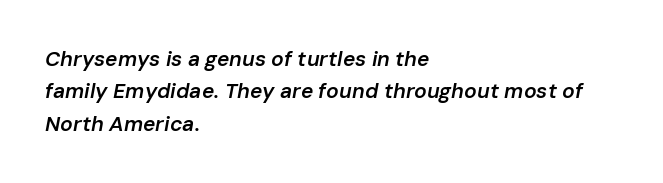
Q: Is the text bold? A: Semi-bold.
Q: Is the text italic (slanted)? A: Yes, it leans right by about 10 degrees.
Q: Is the text underlined? A: No.
Q: How is the paragraph aligned? A: Left-aligned.
Q: Is the spacing between letters normal or unusually wide? A: Normal.
Q: Is the spacing between lines tight, normal or loose? A: Normal.
